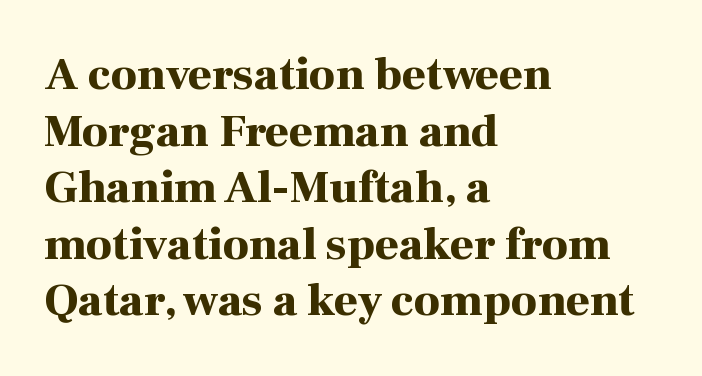
The letters advance in unequal steps, a hallmark of proportional type. Emphasis by weight is at full strength: bold. In CSS terms this would be text-align: left. The typeface chosen for these lines features serifs. Tracking here is standard; glyphs follow each other at the usual distance. Plain, unruled lines of type.
